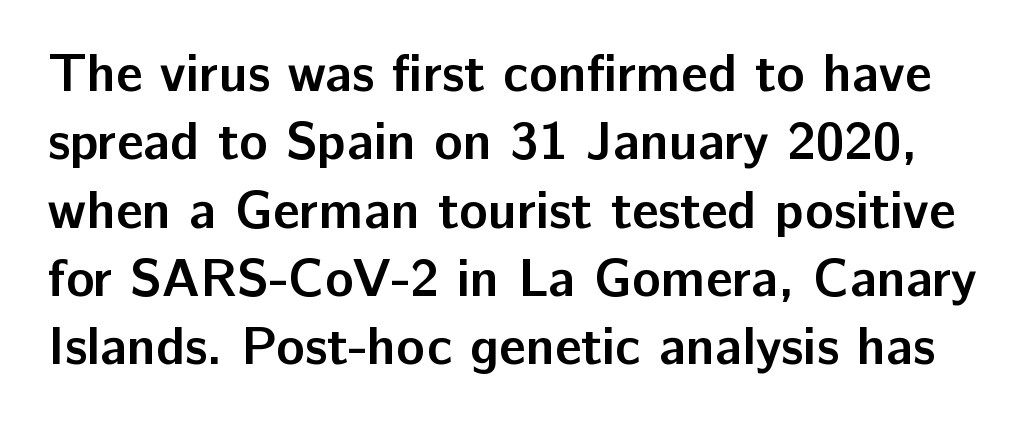
The image shows 53 px semibold sans-serif type, upright; set normal line spacing (1.29x), normal letter spacing, not underlined; low stroke contrast and a medium x-height.
